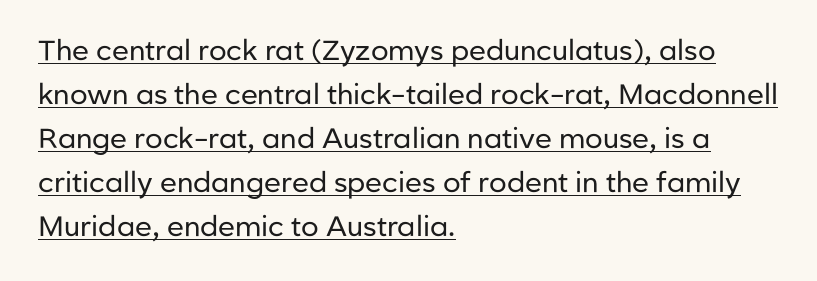
The image shows 28 px regular-weight sans-serif type, upright; set left-aligned, normal line spacing (1.57x), normal letter spacing, underlined; low stroke contrast and a medium x-height.
